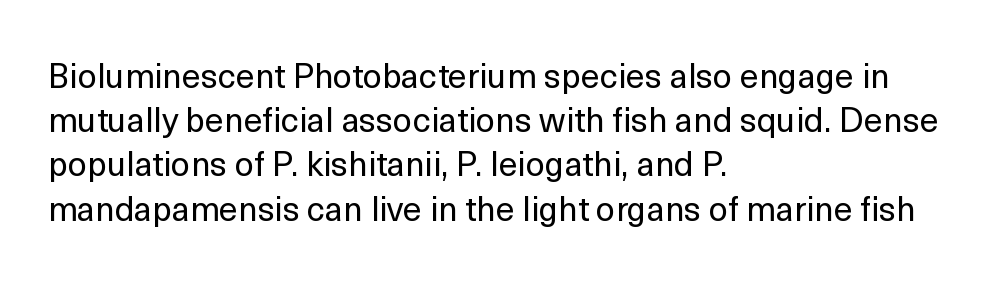
The image shows 34 px regular-weight sans-serif type, upright; set left-aligned, normal line spacing (1.3x), normal letter spacing, not underlined; a medium x-height.
